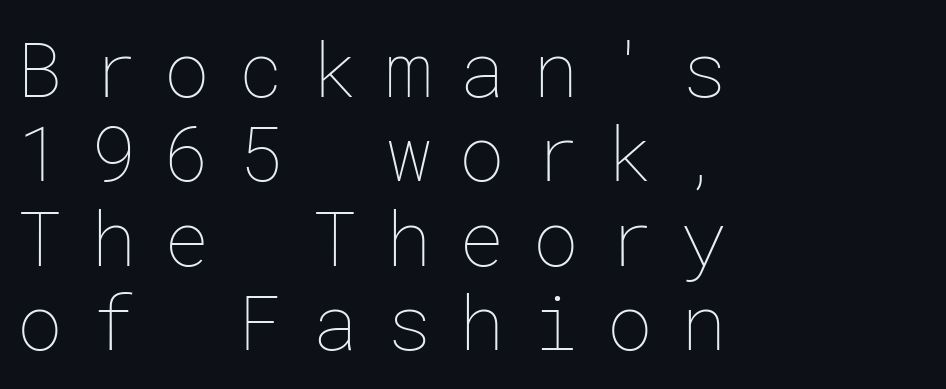
The specimen reads as upright at a glance. Caption: face not bold, strokes unweighted. Anything drawn beneath the words? Only blank space. Loose tracking; the words dissolve into strings of separated letters. Does the copy run flush right? No — it runs flush left.
